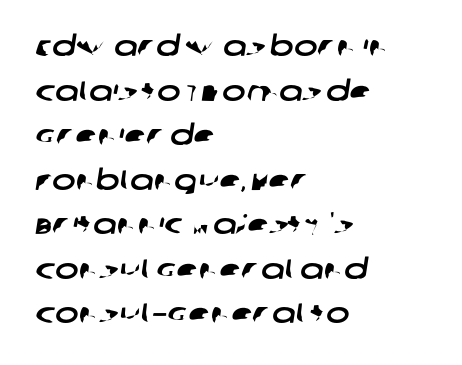
The image shows 28 px wide sans-serif type; set left-aligned, normal line spacing (1.59x), normal letter spacing, not underlined; low stroke contrast and a large x-height.
